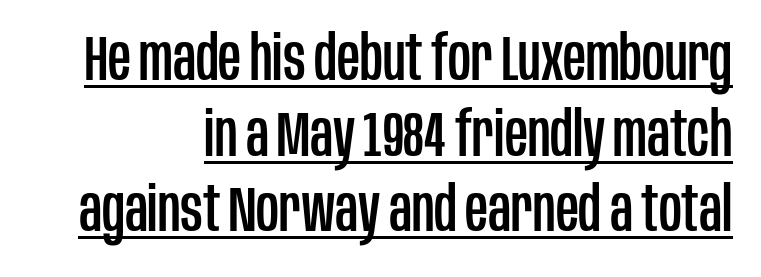
{"serif": "no", "italic": "no", "width": "condensed", "stroke_contrast": "low", "x_height": "large", "monospaced": "no", "underline": "yes", "align": "right", "line_spacing_ratio": 1.2, "letter_spacing": "normal", "letter_spacing_em": 0.0, "glyph_px": 63}
